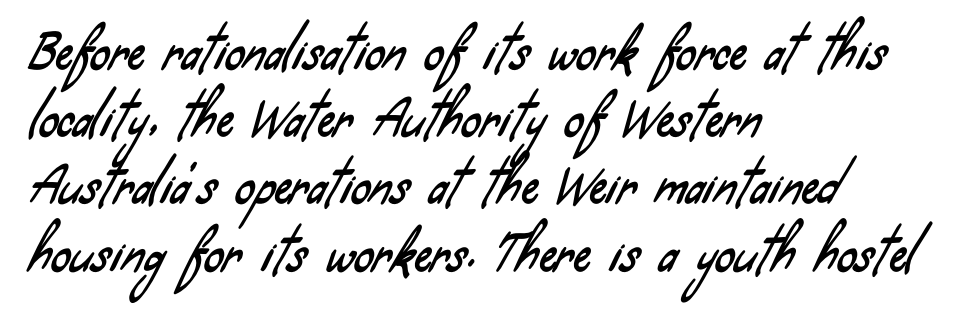
Q: Is the typeface a serif or a sans-serif typeface? A: Sans-serif.
Q: Is the text underlined? A: No.
Q: How is the paragraph aligned? A: Left-aligned.
Q: Is the spacing between letters normal or unusually wide? A: Normal.
Q: Is the spacing between lines tight, normal or loose? A: Normal.
Q: Width (condensed, normal, or wide)? A: Condensed.
Q: Stroke contrast? A: Low.
Q: x-height? A: Small.
Q: Monospaced? A: No.
